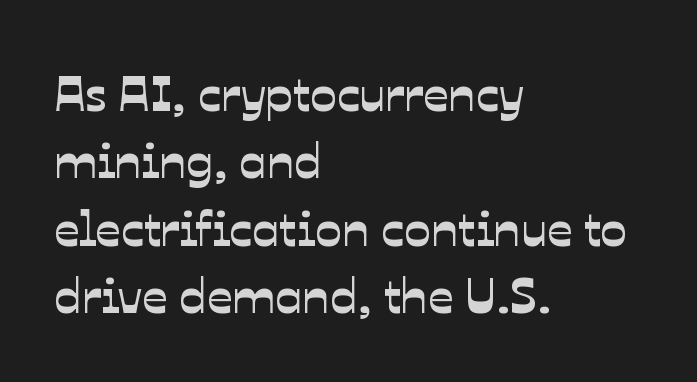
Q: Is the typeface a serif or a sans-serif typeface? A: Sans-serif.
Q: Is the text underlined? A: No.
Q: How is the paragraph aligned? A: Left-aligned.
Q: Is the spacing between letters normal or unusually wide? A: Normal.
Q: Is the spacing between lines tight, normal or loose? A: Normal.
Q: Width (condensed, normal, or wide)? A: Normal.
Q: Stroke contrast? A: Low.
Q: x-height? A: Medium.
Q: Monospaced? A: No.
